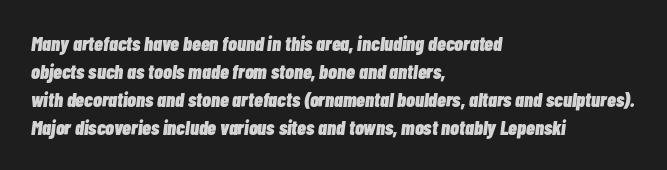
{"italic": "yes", "lean": "right", "slant_degrees": 7, "bold": "yes", "underline": "no", "align": "left", "line_spacing": "normal", "line_spacing_ratio": 1.4, "letter_spacing": "normal", "letter_spacing_em": 0.0, "glyph_px": 20}
